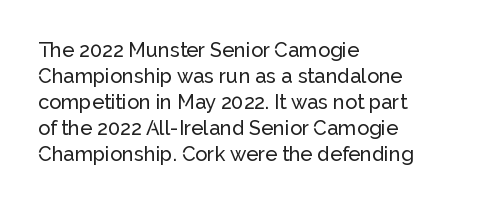
The letterforms sit shoulder to shoulder at normal distance. The lines in this sample share a left origin and differ only in where they stop. Lines of text with bare space underneath. This sample keeps an unexceptional amount of space between lines. Upright lettering throughout.
